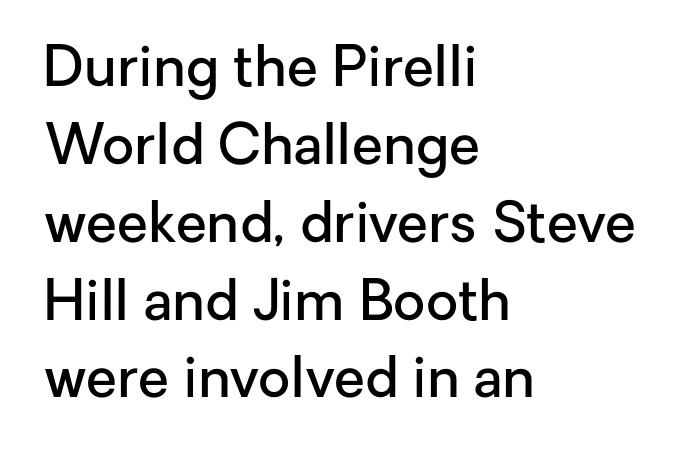
{"serif": "no", "italic": "no", "bold": "semi", "weight": "semibold", "width": "normal", "stroke_contrast": "low", "x_height": "medium", "monospaced": "no", "underline": "no", "align": "left", "line_spacing": "normal", "line_spacing_ratio": 1.39, "letter_spacing": "normal", "letter_spacing_em": 0.0, "glyph_px": 56}
